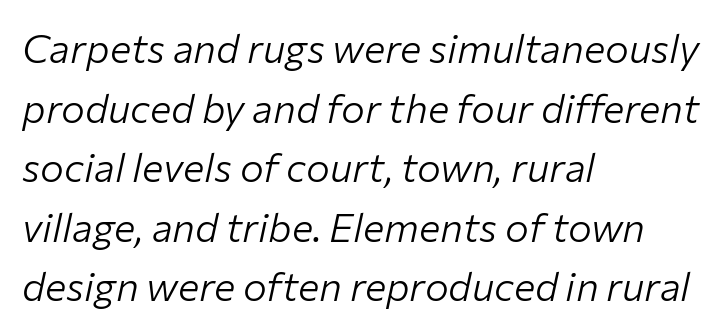
{"italic": "yes", "lean": "right", "slant_degrees": 12, "bold": "no", "weight": "light", "width": "normal", "stroke_contrast": "low", "x_height": "medium", "monospaced": "no", "underline": "no", "align": "left", "line_spacing": "normal", "line_spacing_ratio": 1.49, "letter_spacing": "normal", "letter_spacing_em": 0.0, "glyph_px": 40}
